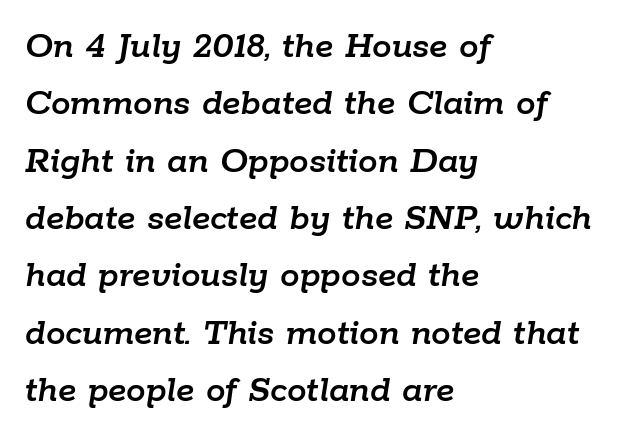
Q: Is the text italic (slanted)? A: Yes, it leans right by about 9 degrees.
Q: Is the text underlined? A: No.
Q: How is the paragraph aligned? A: Left-aligned.
Q: Is the spacing between letters normal or unusually wide? A: Normal.
Q: Is the spacing between lines tight, normal or loose? A: Normal.
Q: Width (condensed, normal, or wide)? A: Normal.
Q: Stroke contrast? A: Low.
Q: x-height? A: Medium.
Q: Monospaced? A: No.
